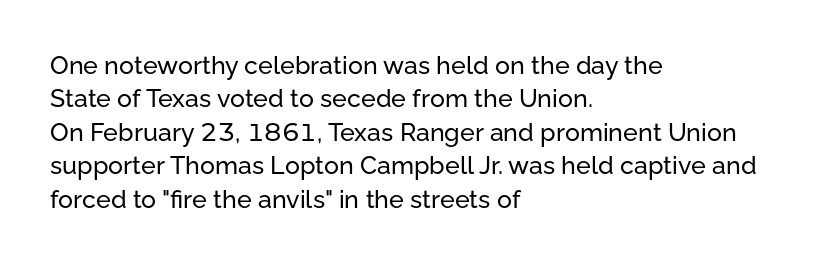
The image shows 25 px text type, upright; set left-aligned, normal line spacing (1.34x), normal letter spacing, not underlined.
